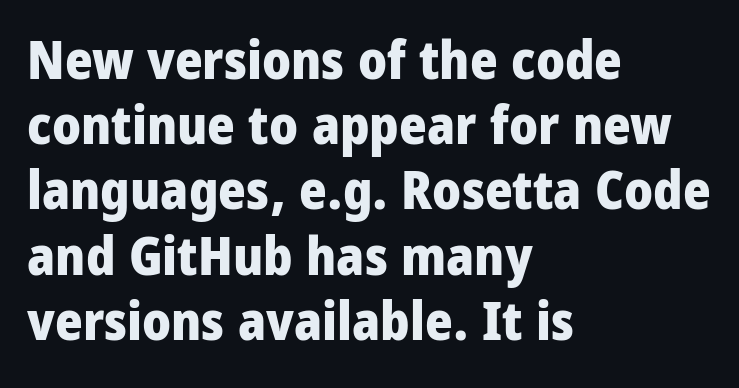
Q: Is the text bold? A: Yes.
Q: Is the text italic (slanted)? A: No, it is upright.
Q: Is the typeface a serif or a sans-serif typeface? A: Sans-serif.
Q: Is the text underlined? A: No.
Q: How is the paragraph aligned? A: Left-aligned.
Q: Is the spacing between letters normal or unusually wide? A: Normal.
Q: Width (condensed, normal, or wide)? A: Condensed.
Q: Stroke contrast? A: Low.
Q: x-height? A: Large.
Q: Monospaced? A: No.
